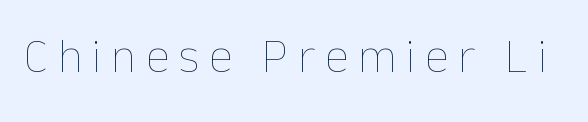
The image shows 48 px thin type, upright; set unusually wide letter spacing (+0.21 em), not underlined; low stroke contrast and a medium x-height.
